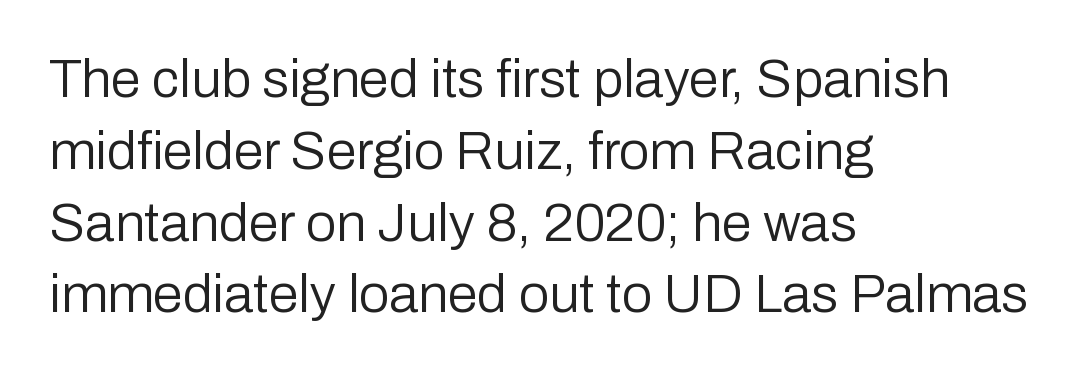
Q: Is the text bold? A: No.
Q: Is the text italic (slanted)? A: No, it is upright.
Q: Is the typeface a serif or a sans-serif typeface? A: Sans-serif.
Q: Is the text underlined? A: No.
Q: How is the paragraph aligned? A: Left-aligned.
Q: Is the spacing between letters normal or unusually wide? A: Normal.
Q: Is the spacing between lines tight, normal or loose? A: Normal.
Q: Width (condensed, normal, or wide)? A: Normal.
Q: Stroke contrast? A: Low.
Q: x-height? A: Medium.
Q: Monospaced? A: No.
